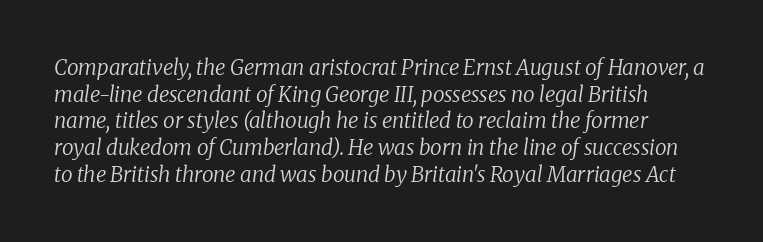
The text carries the slant typical of an italic or oblique font. Decoration check: the copy has no underline. The passage shown is not bold in any degree. The letters sit at their default tracking, neither squeezed nor spread. Baseline-to-baseline distance is the conventional proportion of letter height.
